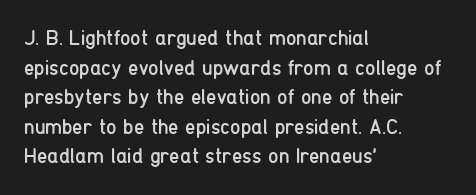
Q: Is the text bold? A: No.
Q: Is the text italic (slanted)? A: No, it is upright.
Q: Is the text underlined? A: No.
Q: How is the paragraph aligned? A: Left-aligned.
Q: Is the spacing between letters normal or unusually wide? A: Normal.
Q: Is the spacing between lines tight, normal or loose? A: Normal.
